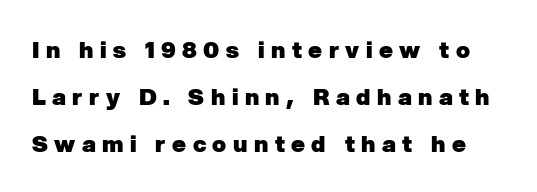
The area under the type is left untouched. Is the letter spacing exaggerated? Yes — the characters are pushed far apart. Is the type bold? Yes — the strokes are clearly thick and heavy. Successive baselines arrive slowly, with a big drop between each.
